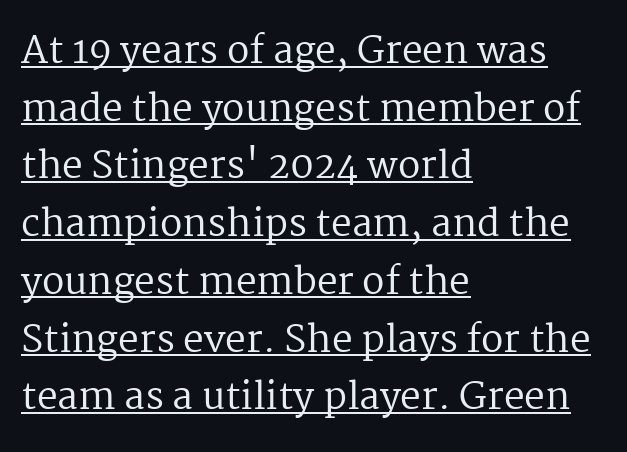
{"serif": "yes", "italic": "no", "bold": "no", "weight": "regular", "width": "normal", "stroke_contrast": "medium", "x_height": "medium", "monospaced": "no", "underline": "yes", "align": "left", "line_spacing": "normal", "line_spacing_ratio": 1.56, "letter_spacing": "normal", "letter_spacing_em": 0.0, "glyph_px": 37}
